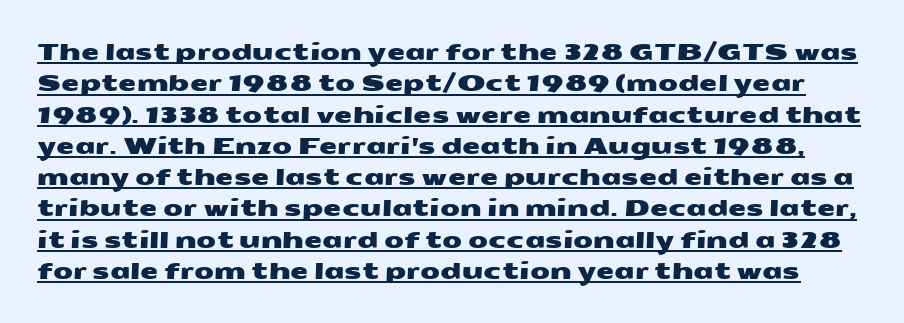
Q: Is the text underlined? A: Yes.
Q: Is the spacing between letters normal or unusually wide? A: Normal.
Q: Is the spacing between lines tight, normal or loose? A: Normal.
